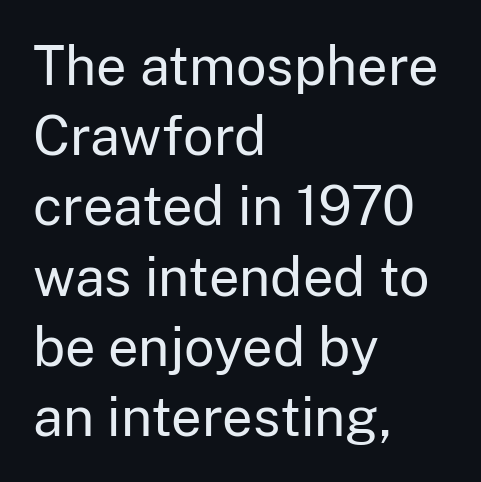
The face used here is rendered with its standard letterfit. In terms of posture, this sample is upright. Type without underlining. Heaviness? Minimal to ordinary, like unemphasized prose. Reading down the column, the eye jumps a familiar distance to each next line.
